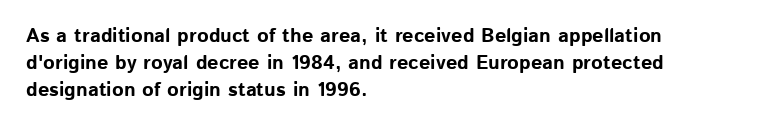
Vertical strokes here are truly vertical. Line spacing here is normal. The rendering anchors every line to the left-hand side. Short note: letters normally spaced. Has an underline been added? It has not. The sample has been set heavy, in full bold.
